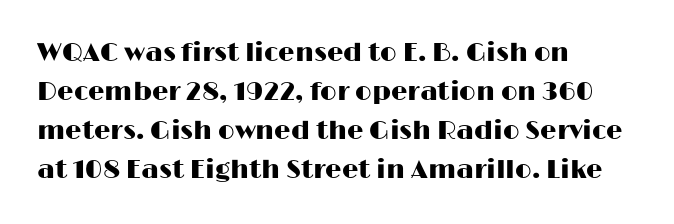
Q: Is the text italic (slanted)? A: No, it is upright.
Q: Is the text underlined? A: No.
Q: How is the paragraph aligned? A: Left-aligned.
Q: Is the spacing between letters normal or unusually wide? A: Normal.
Q: Is the spacing between lines tight, normal or loose? A: Normal.
